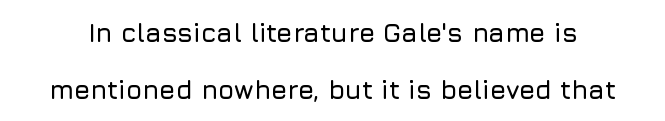
{"italic": "no", "underline": "no", "line_spacing": "loose", "line_spacing_ratio": 2.19, "letter_spacing": "normal", "letter_spacing_em": 0.0, "glyph_px": 26}
